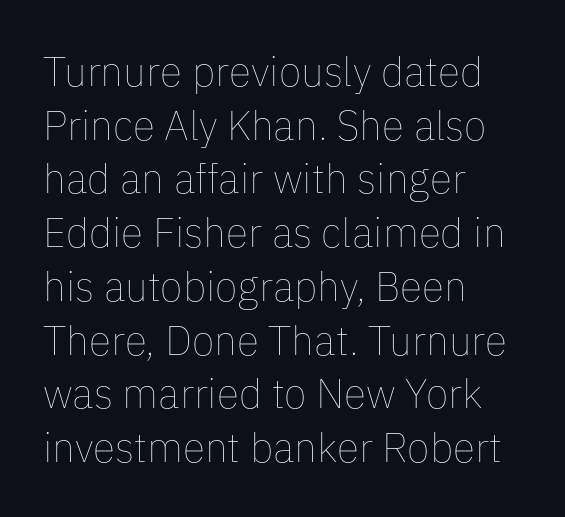
{"italic": "no", "bold": "no", "weight": "thin", "width": "normal", "stroke_contrast": "low", "x_height": "medium", "monospaced": "no", "underline": "no", "align": "left", "line_spacing": "normal", "line_spacing_ratio": 1.31, "letter_spacing": "normal", "letter_spacing_em": 0.0, "glyph_px": 41}
